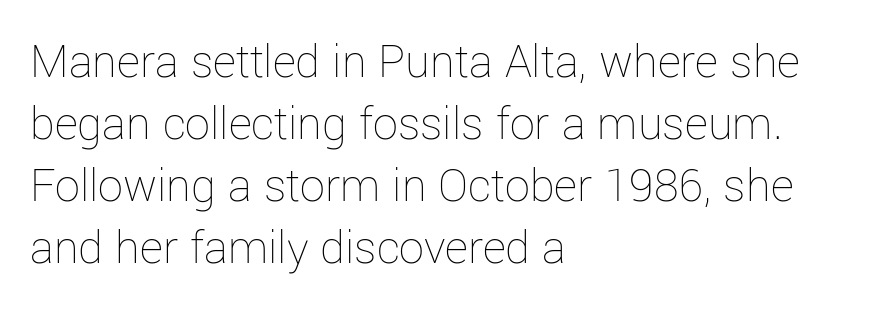
The image shows 50 px thin type, upright; set left-aligned, line spacing 1.24x, normal letter spacing, not underlined; low stroke contrast and a medium x-height.
